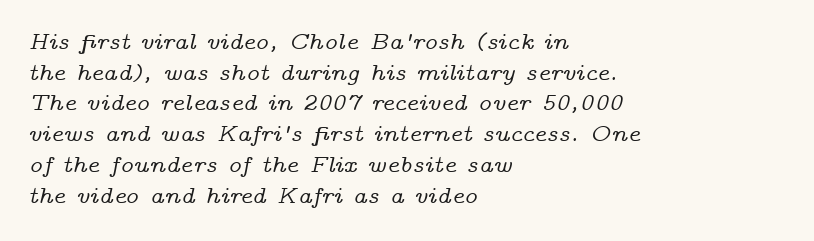
The image shows 24 px text type, italic (leaning right); set left-aligned, normal line spacing (1.28x), normal letter spacing, not underlined.
